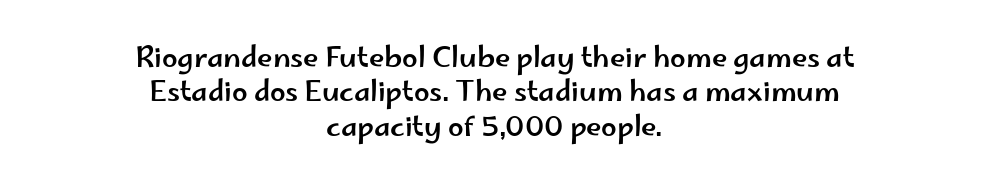
{"serif": "no", "italic": "no", "width": "wide", "stroke_contrast": "low", "x_height": "small", "monospaced": "no", "underline": "no", "align": "center", "line_spacing_ratio": 1.23, "letter_spacing": "normal", "letter_spacing_em": 0.0, "glyph_px": 28}
